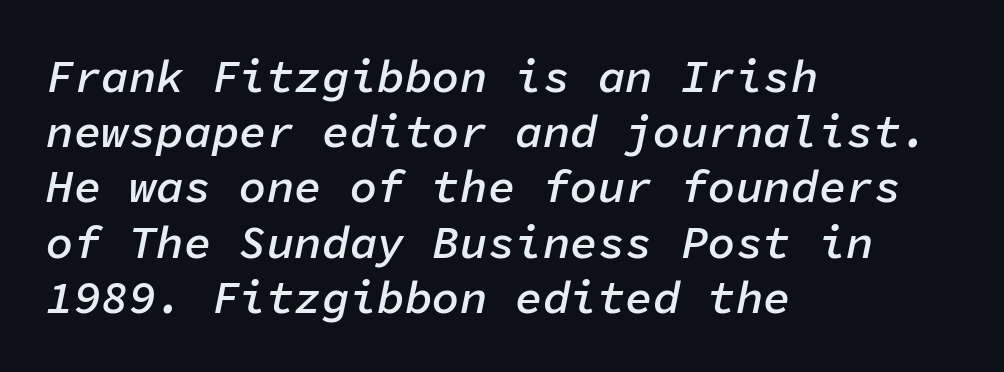
The image shows 46 px semibold type, italic (leaning right), monospaced; set left-aligned, line spacing 1.2x, normal letter spacing, not underlined; low stroke contrast and a medium x-height.
